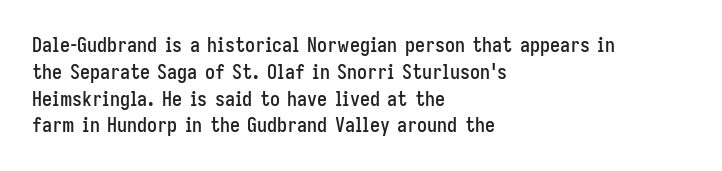
The vertical gap from one line to the next is medium. The letters sit at their default tracking, neither squeezed nor spread. A student would call this left alignment; a typographer would say flush left, rag right. Does the lettering tilt? It doesn't — this is upright.
